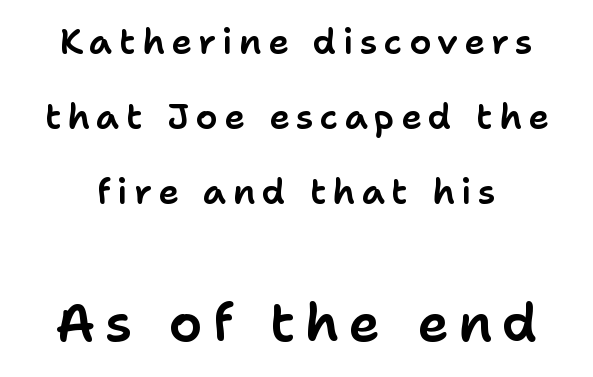
The composition opens small and finishes big. The axis of the letterforms is exactly vertical. The baseline area is clear. Serifs: no, the terminals of the letterforms are clean. The designer dialed line spacing up above the default. Think of a printed novel: that variable character pitch is what you see here.
